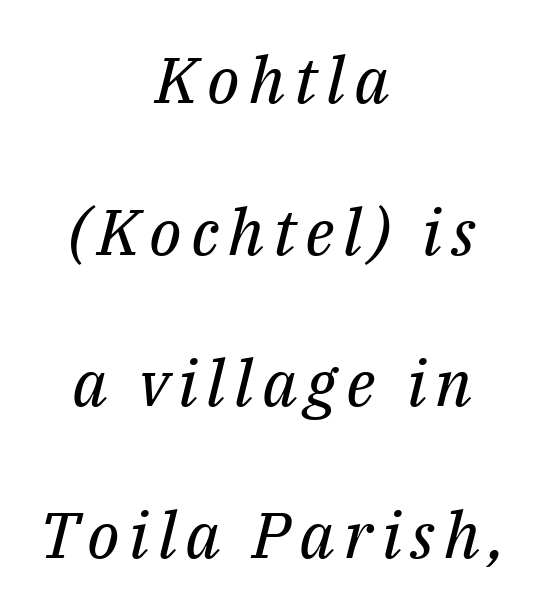
{"serif": "yes", "italic": "yes", "lean": "right", "slant_degrees": 14, "bold": "no", "weight": "regular", "width": "normal", "stroke_contrast": "medium", "x_height": "medium", "monospaced": "no", "underline": "no", "align": "center", "line_spacing": "loose", "line_spacing_ratio": 2.37, "glyph_px": 64}
